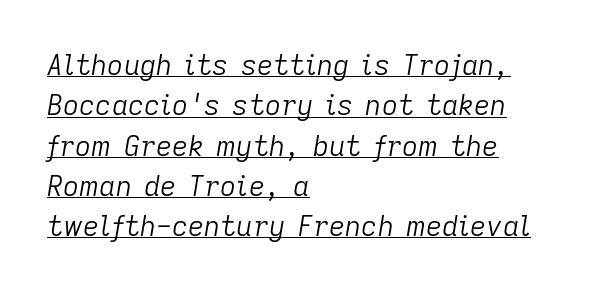
The image shows 28 px light type, italic (leaning right); set left-aligned, normal line spacing (1.44x), normal letter spacing, underlined; low stroke contrast and a medium x-height.
